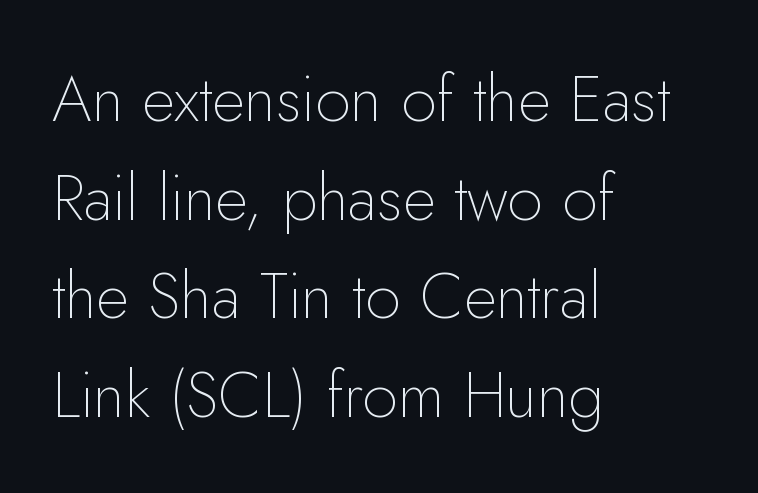
The image shows 64 px thin sans-serif type, upright; set left-aligned, normal line spacing (1.54x), normal letter spacing, not underlined; low stroke contrast and a small x-height.
